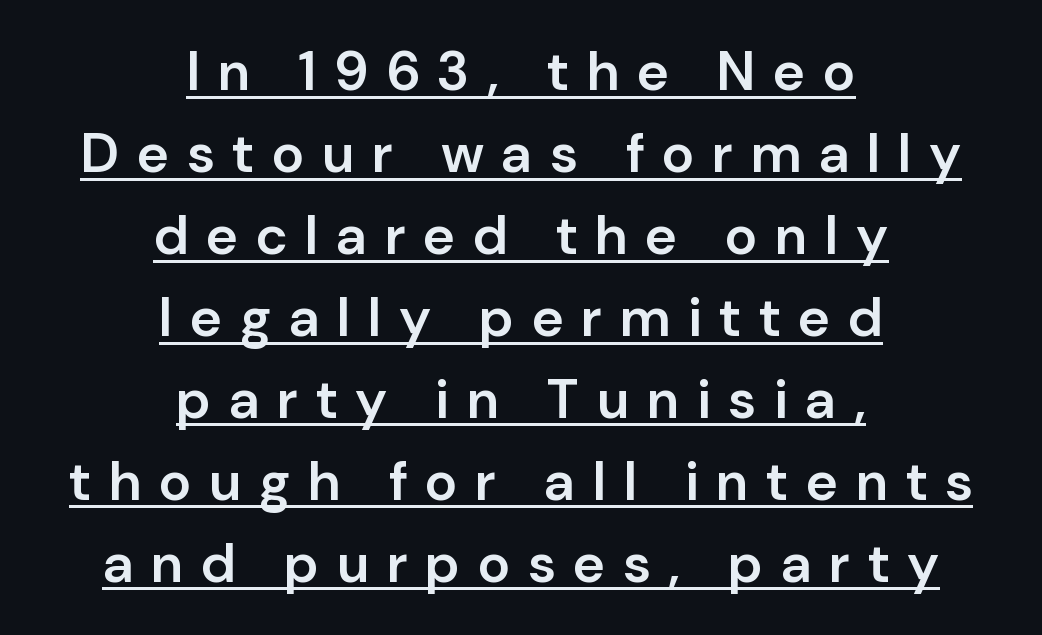
Q: Is the text bold? A: Semi-bold.
Q: Is the text italic (slanted)? A: No, it is upright.
Q: Is the typeface a serif or a sans-serif typeface? A: Sans-serif.
Q: Is the text underlined? A: Yes.
Q: How is the paragraph aligned? A: Centered.
Q: Is the spacing between letters normal or unusually wide? A: Unusually wide.
Q: Is the spacing between lines tight, normal or loose? A: Normal.
Q: Width (condensed, normal, or wide)? A: Normal.
Q: Stroke contrast? A: Low.
Q: x-height? A: Medium.
Q: Monospaced? A: No.
